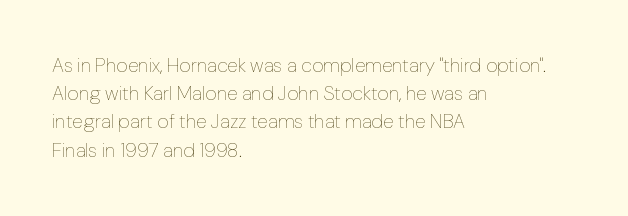
Nobody drew a line under any word here. When letters stand straight like this, we call the style roman or upright. The lines sit at an ordinary, default distance from one another. Summary of weight: not heavy and not bold.
